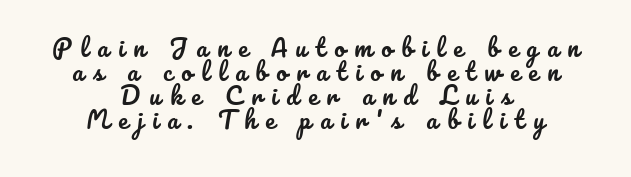
The vertical gap from one line to the next is small. Rule under the text: the space is simply empty. A student would call this center alignment; a typographer would say set centered. What stands out about the letter spacing? Its width — letters are far apart.
